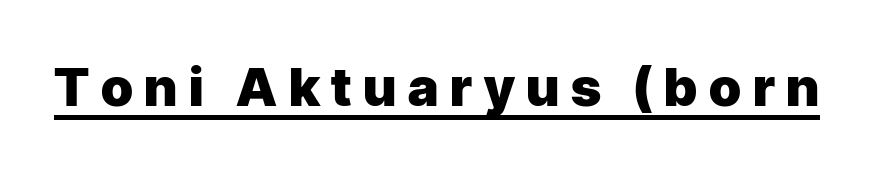
{"serif": "no", "italic": "no", "bold": "yes", "weight": "heavy", "width": "normal", "stroke_contrast": "low", "x_height": "medium", "monospaced": "no", "underline": "yes", "letter_spacing": "wide", "letter_spacing_em": 0.22, "glyph_px": 53}
